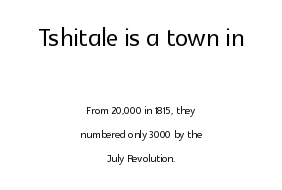
Q: Is the text italic (slanted)? A: No, it is upright.
Q: Is the typeface a serif or a sans-serif typeface? A: Sans-serif.
Q: Is the text underlined? A: No.
Q: How is the paragraph aligned? A: Centered.
Q: Is the spacing between letters normal or unusually wide? A: Normal.
Q: Is the spacing between lines tight, normal or loose? A: Normal.
Q: Which block of text is set in a larger size, the first (top) or the second (bottom)? A: The first (top) one.
Q: Width (condensed, normal, or wide)? A: Normal.
Q: x-height? A: Medium.
Q: Monospaced? A: No.
